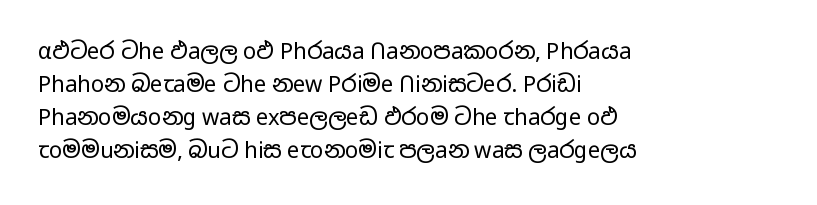
Q: Is the text bold? A: No.
Q: Is the text italic (slanted)? A: No, it is upright.
Q: Is the text underlined? A: No.
Q: How is the paragraph aligned? A: Left-aligned.
Q: Is the spacing between letters normal or unusually wide? A: Normal.
Q: Is the spacing between lines tight, normal or loose? A: Normal.
